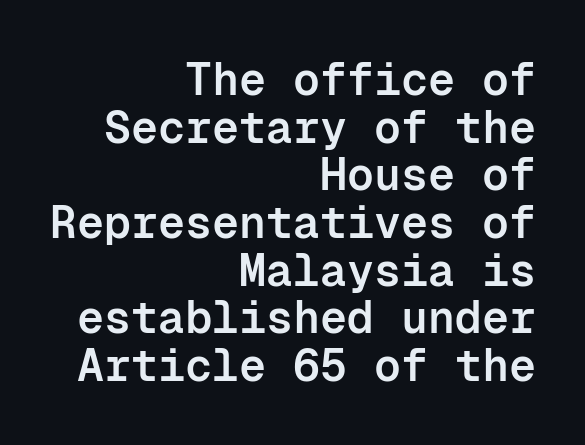
Q: Is the text bold? A: Semi-bold.
Q: Is the text italic (slanted)? A: No, it is upright.
Q: Is the typeface a serif or a sans-serif typeface? A: Sans-serif.
Q: Is the text underlined? A: No.
Q: How is the paragraph aligned? A: Right-aligned.
Q: Is the spacing between letters normal or unusually wide? A: Normal.
Q: Is the spacing between lines tight, normal or loose? A: Tight.
Q: Width (condensed, normal, or wide)? A: Normal.
Q: Stroke contrast? A: Low.
Q: x-height? A: Medium.
Q: Monospaced? A: Yes.
